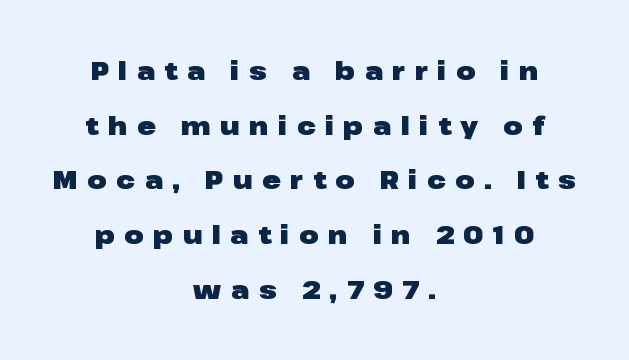
The image shows 25 px bold type, upright; set centered, loose line spacing (2.19x), unusually wide letter spacing (+0.38 em), not underlined.
